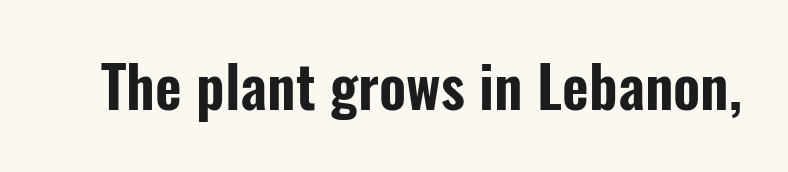
{"serif": "no", "italic": "no", "width": "condensed", "stroke_contrast": "low", "x_height": "medium", "monospaced": "no", "underline": "no", "letter_spacing": "normal", "letter_spacing_em": 0.0, "glyph_px": 58}
